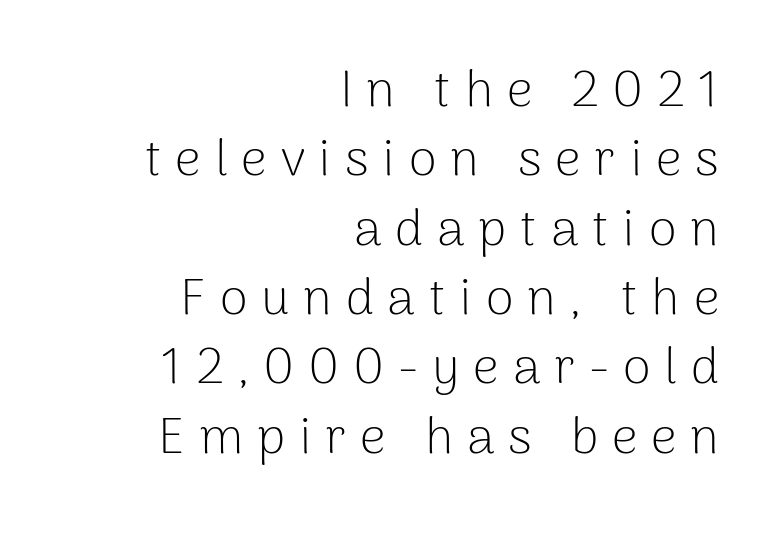
The image shows 51 px light sans-serif type, upright; set right-aligned, normal line spacing (1.36x), unusually wide letter spacing (+0.27 em), not underlined; low stroke contrast and a medium x-height.
